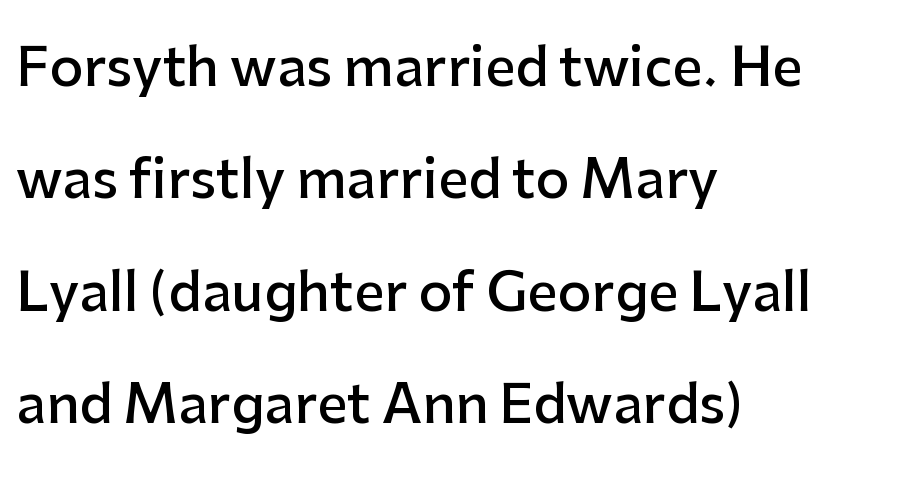
The face used here is proportionally spaced, like ordinary book or web type. Visually the block forms a straight wall on the left and a jagged coastline on the right. The rendering keeps characters at their native spacing. Notice how the stems are strictly vertical — no italics here. Summary of weight: moderately heavy, a semibold. Successive baselines arrive slowly, with a big drop between each.
